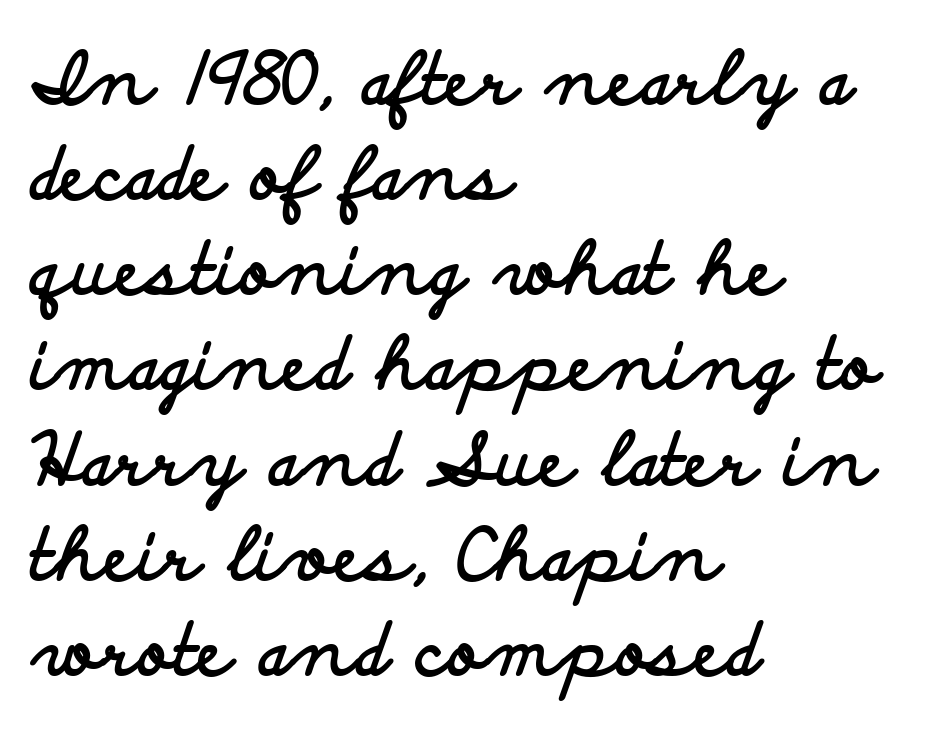
Q: Is the text bold? A: Yes.
Q: Is the text italic (slanted)? A: Yes.
Q: Is the typeface a serif or a sans-serif typeface? A: Sans-serif.
Q: Is the text underlined? A: No.
Q: How is the paragraph aligned? A: Left-aligned.
Q: Is the spacing between letters normal or unusually wide? A: Normal.
Q: Is the spacing between lines tight, normal or loose? A: Normal.
Q: Width (condensed, normal, or wide)? A: Wide.
Q: Stroke contrast? A: Low.
Q: x-height? A: Small.
Q: Monospaced? A: No.
